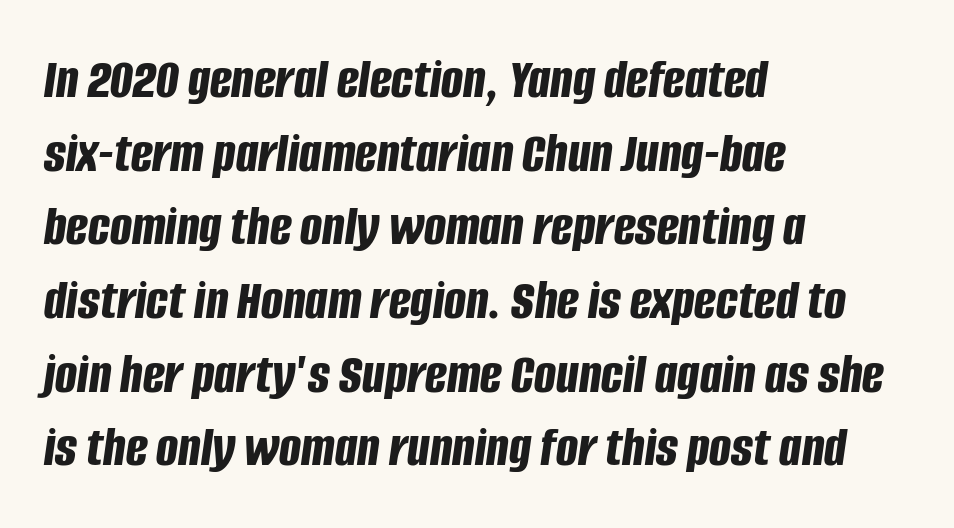
Characters follow at the spacing the type designer built in. These lines sit exactly where default settings would place them. Summary of weight: heavy, a full bold. Horizontal alignment here is leftward, the default for most running prose. Beneath every word, the page is bare. Looks like regular typesetting: each glyph gets only the width it needs.
